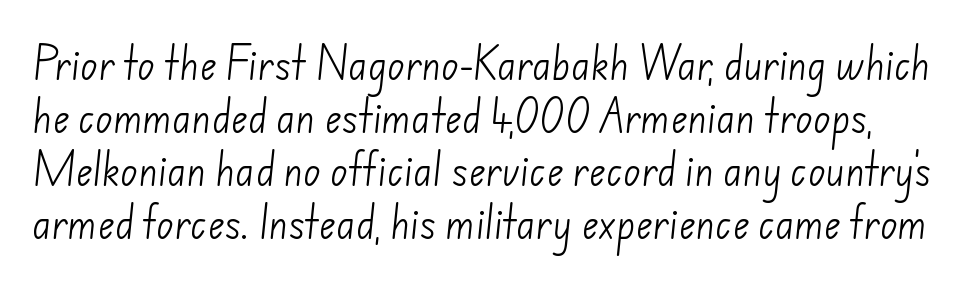
Q: Is the text bold? A: No.
Q: Is the typeface a serif or a sans-serif typeface? A: Sans-serif.
Q: Is the text underlined? A: No.
Q: Is the spacing between letters normal or unusually wide? A: Normal.
Q: Is the spacing between lines tight, normal or loose? A: Normal.
Q: Width (condensed, normal, or wide)? A: Normal.
Q: Stroke contrast? A: Low.
Q: x-height? A: Small.
Q: Monospaced? A: No.
